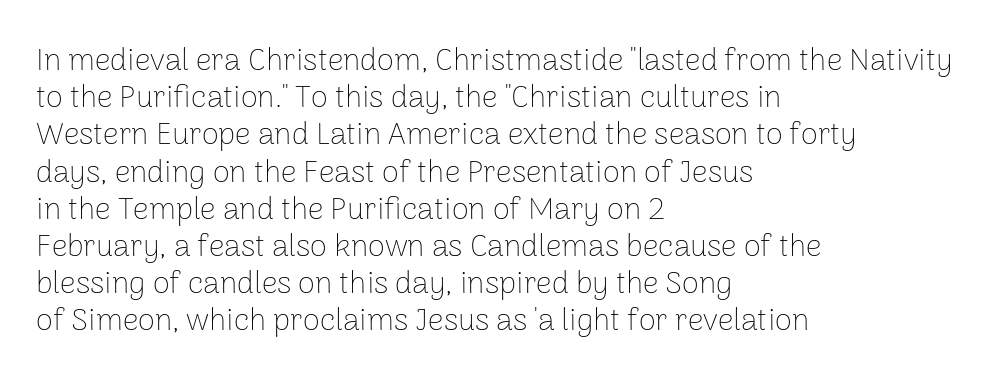
Q: Is the text bold? A: No.
Q: Is the text italic (slanted)? A: No, it is upright.
Q: Is the typeface a serif or a sans-serif typeface? A: Sans-serif.
Q: Is the text underlined? A: No.
Q: How is the paragraph aligned? A: Left-aligned.
Q: Is the spacing between letters normal or unusually wide? A: Normal.
Q: Width (condensed, normal, or wide)? A: Normal.
Q: Stroke contrast? A: Low.
Q: x-height? A: Medium.
Q: Monospaced? A: No.
